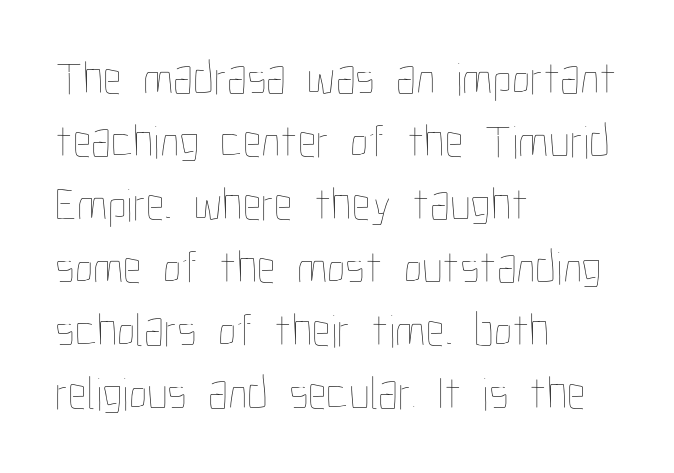
Q: Is the text bold? A: No.
Q: Is the text italic (slanted)? A: No, it is upright.
Q: Is the text underlined? A: No.
Q: How is the paragraph aligned? A: Left-aligned.
Q: Is the spacing between letters normal or unusually wide? A: Normal.
Q: Is the spacing between lines tight, normal or loose? A: Normal.
Q: Width (condensed, normal, or wide)? A: Condensed.
Q: Stroke contrast? A: Low.
Q: x-height? A: Medium.
Q: Monospaced? A: No.
